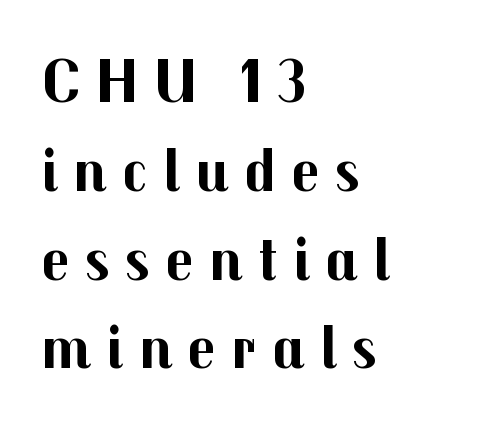
{"serif": "no", "italic": "no", "bold": "yes", "weight": "bold", "width": "normal", "stroke_contrast": "medium", "x_height": "medium", "monospaced": "no", "underline": "no", "align": "left", "line_spacing": "normal", "line_spacing_ratio": 1.41, "letter_spacing": "wide", "letter_spacing_em": 0.24, "glyph_px": 63}
